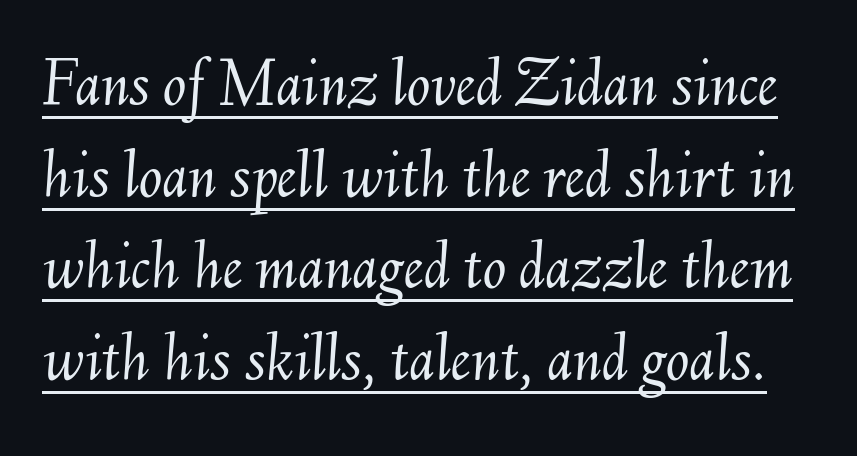
Q: Is the text bold? A: No.
Q: Is the text italic (slanted)? A: Yes, it leans right by about 6 degrees.
Q: Is the text underlined? A: Yes.
Q: Is the spacing between letters normal or unusually wide? A: Normal.
Q: Is the spacing between lines tight, normal or loose? A: Normal.
Q: Width (condensed, normal, or wide)? A: Normal.
Q: Stroke contrast? A: Medium.
Q: x-height? A: Small.
Q: Monospaced? A: No.
